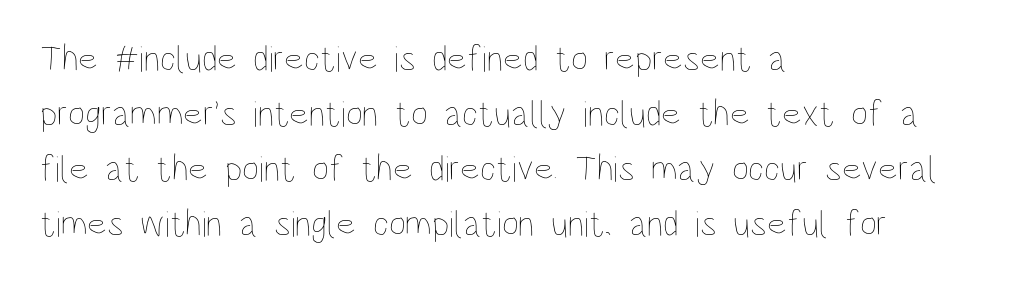
{"italic": "no", "bold": "no", "weight": "thin", "width": "condensed", "stroke_contrast": "low", "x_height": "large", "monospaced": "no", "underline": "no", "align": "left", "line_spacing": "normal", "line_spacing_ratio": 1.49, "letter_spacing": "normal", "letter_spacing_em": 0.0, "glyph_px": 37}
